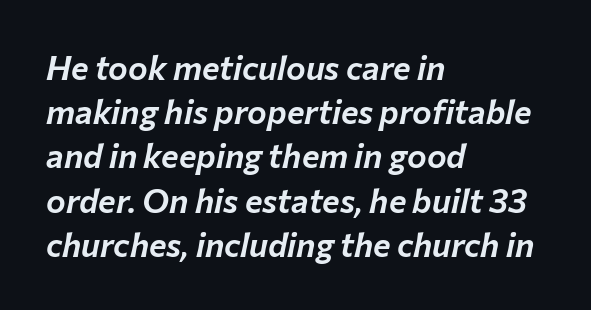
The image shows 33 px text type, italic (leaning right); set left-aligned, normal line spacing (1.34x), normal letter spacing, not underlined; low stroke contrast and a medium x-height.
